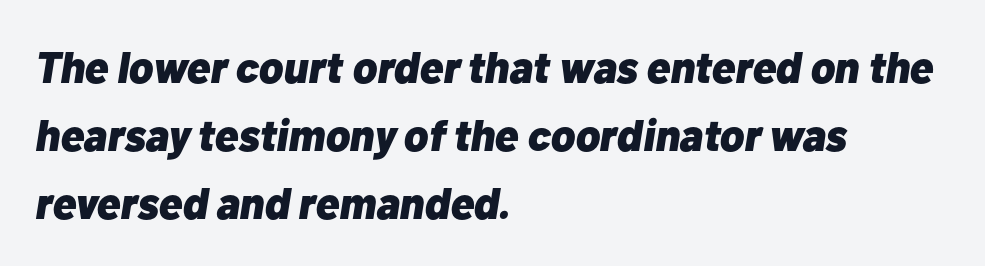
Q: Is the text bold? A: Yes.
Q: Is the text italic (slanted)? A: Yes, it leans right by about 10 degrees.
Q: Is the text underlined? A: No.
Q: How is the paragraph aligned? A: Left-aligned.
Q: Is the spacing between letters normal or unusually wide? A: Normal.
Q: Is the spacing between lines tight, normal or loose? A: Normal.
Q: Width (condensed, normal, or wide)? A: Normal.
Q: Stroke contrast? A: Low.
Q: x-height? A: Medium.
Q: Monospaced? A: No.
